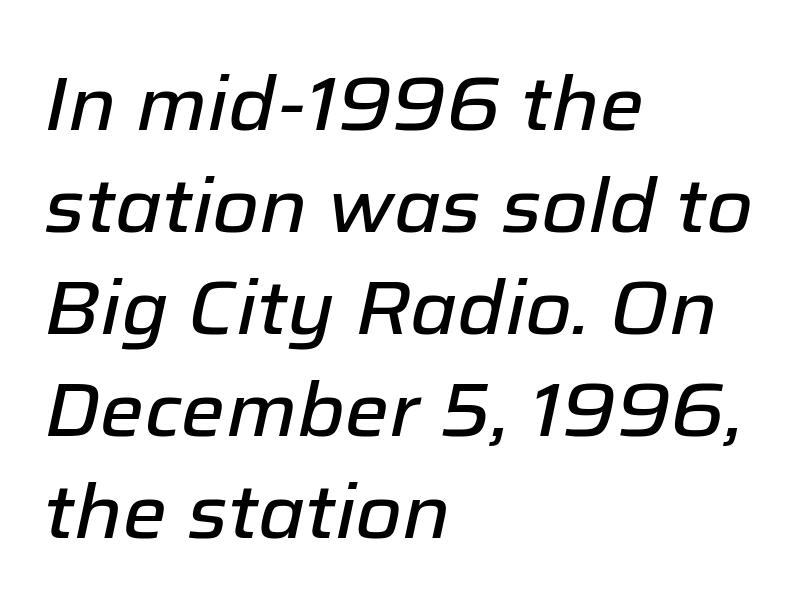
{"italic": "yes", "lean": "right", "slant_degrees": 12, "width": "normal", "stroke_contrast": "low", "x_height": "medium", "monospaced": "no", "underline": "no", "align": "left", "line_spacing": "normal", "line_spacing_ratio": 1.36, "letter_spacing": "normal", "letter_spacing_em": 0.0, "glyph_px": 75}
